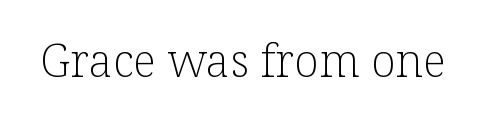
The image shows 45 px light serif type, upright; set normal letter spacing, not underlined; low stroke contrast and a medium x-height.
